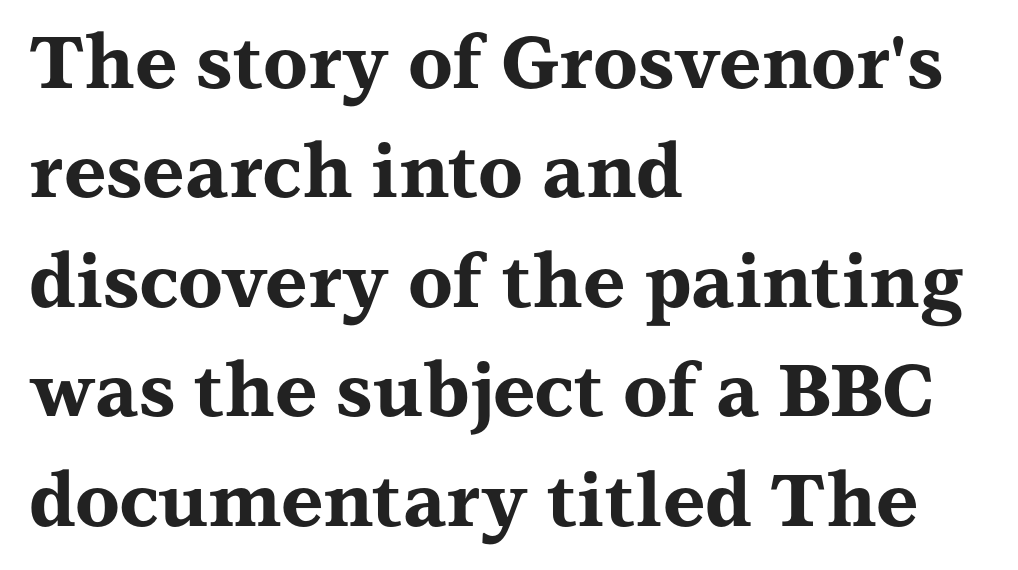
Q: Is the text bold? A: Yes.
Q: Is the text italic (slanted)? A: No, it is upright.
Q: Is the typeface a serif or a sans-serif typeface? A: Serif.
Q: Is the text underlined? A: No.
Q: How is the paragraph aligned? A: Left-aligned.
Q: Is the spacing between letters normal or unusually wide? A: Normal.
Q: Is the spacing between lines tight, normal or loose? A: Normal.
Q: Width (condensed, normal, or wide)? A: Wide.
Q: Stroke contrast? A: Medium.
Q: x-height? A: Medium.
Q: Monospaced? A: No.
